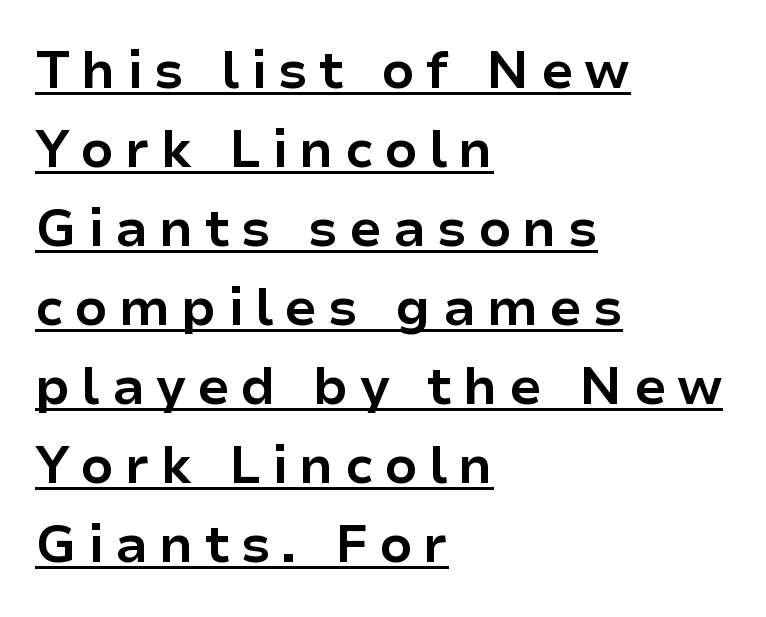
The vertical gap from one line to the next is medium. Underlined type. The rendering uses a bold face; every stroke is thick and dark. Looks like regular typesetting: each glyph gets only the width it needs. Tracking here is generous; glyphs stand well apart from one another.
